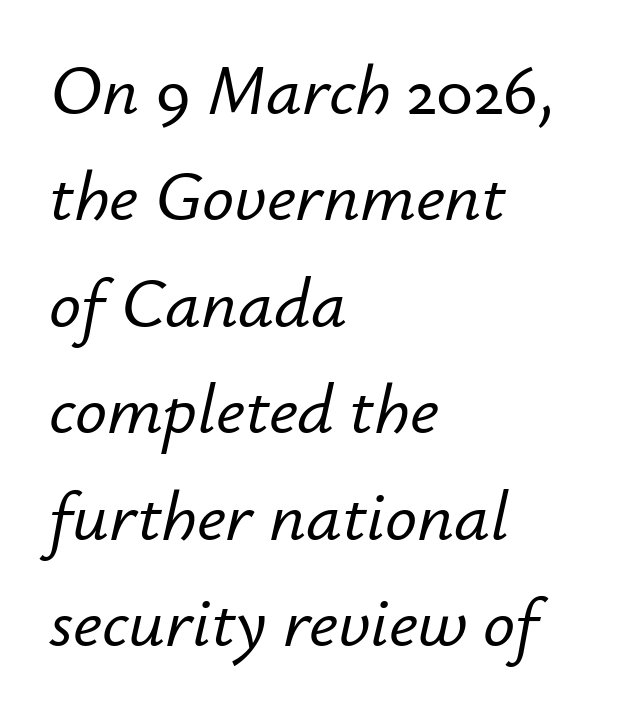
Just letters on the line, the space beneath them empty. Caption: multi-line text, flush left, ragged right. Emphasis-style slanted type is in use. The line-height multiplier appears to be the usual default.
